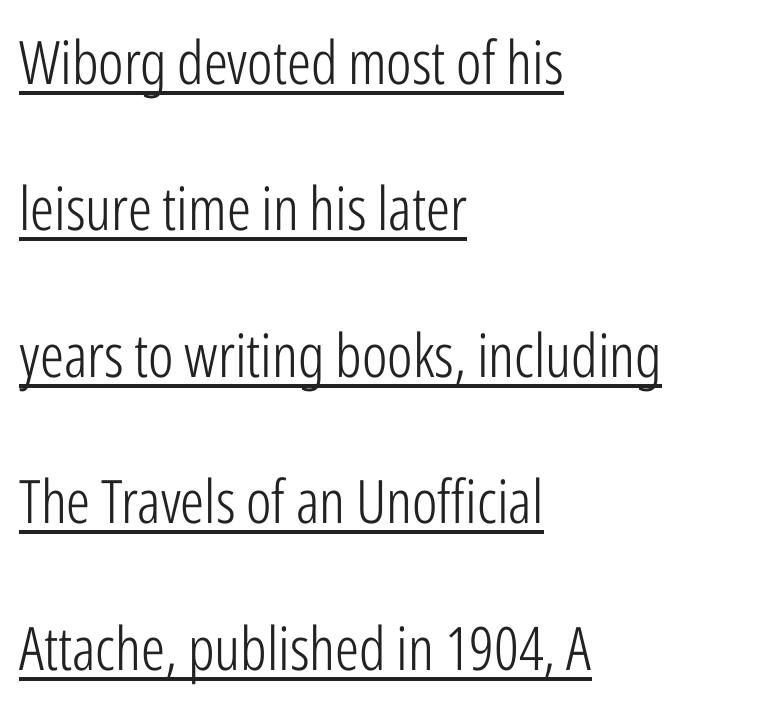
The image shows 60 px light, condensed sans-serif type, upright; set left-aligned, loose line spacing (2.44x), normal letter spacing, underlined; low stroke contrast and a medium x-height.
